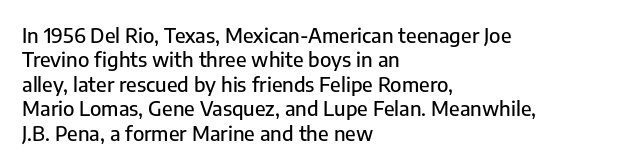
{"italic": "no", "underline": "no", "align": "left", "line_spacing_ratio": 1.22, "letter_spacing": "normal", "letter_spacing_em": 0.0, "glyph_px": 20}
